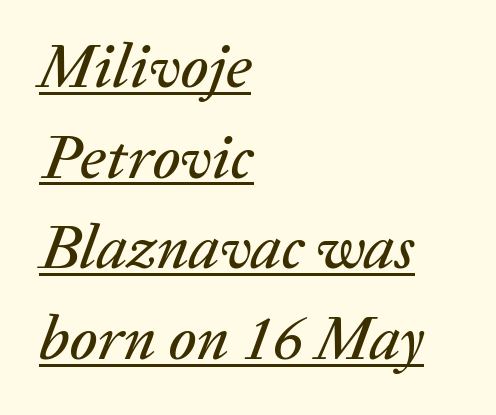
Q: Is the text italic (slanted)? A: Yes, it leans right by about 20 degrees.
Q: Is the text underlined? A: Yes.
Q: How is the paragraph aligned? A: Left-aligned.
Q: Is the spacing between letters normal or unusually wide? A: Normal.
Q: Is the spacing between lines tight, normal or loose? A: Normal.
Q: Width (condensed, normal, or wide)? A: Normal.
Q: Stroke contrast? A: Low.
Q: x-height? A: Medium.
Q: Monospaced? A: No.
